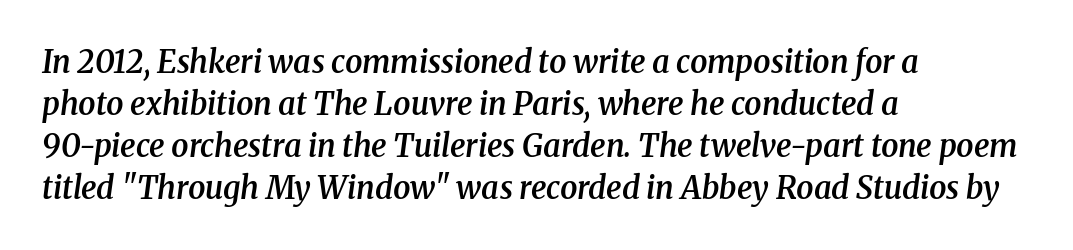
{"serif": "yes", "italic": "yes", "lean": "right", "slant_degrees": 8, "bold": "semi", "weight": "semibold", "width": "normal", "stroke_contrast": "medium", "x_height": "medium", "monospaced": "no", "underline": "no", "align": "left", "line_spacing": "normal", "line_spacing_ratio": 1.35, "letter_spacing": "normal", "letter_spacing_em": 0.0, "glyph_px": 31}
